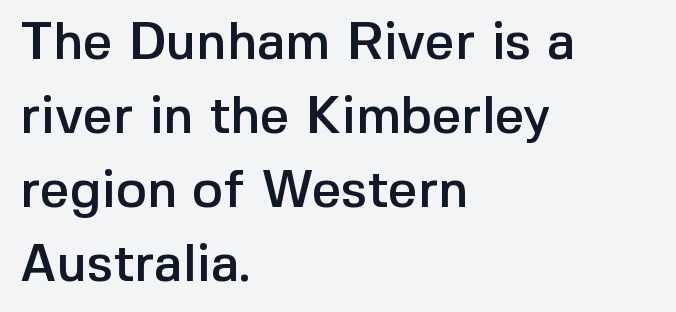
The image shows 52 px sans-serif type, upright; set left-aligned, normal line spacing (1.42x), normal letter spacing, not underlined; a medium x-height.
